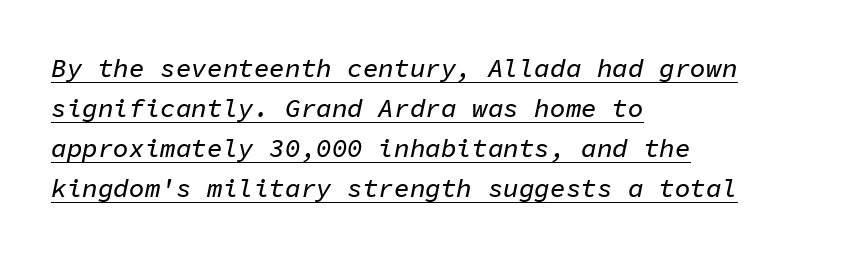
The font's italic variant was chosen for this text. Each line starts at the same left margin while the right side varies. Regarding leading, the lines here are spaced in the standard way. In designer terms, the underline attribute is active on this setting. These lines keep a tight, regular rhythm from letter to letter.
